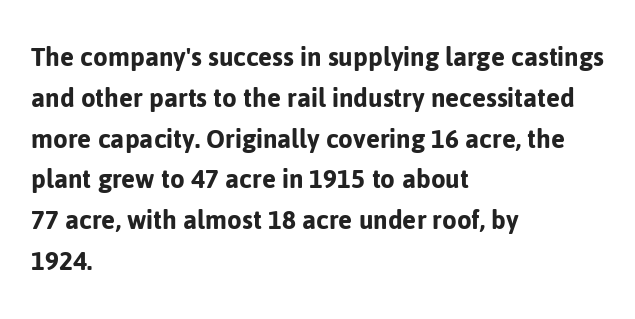
The image shows 30 px sans-serif type, upright; set left-aligned, normal line spacing (1.36x), normal letter spacing, not underlined; low stroke contrast and a medium x-height.
